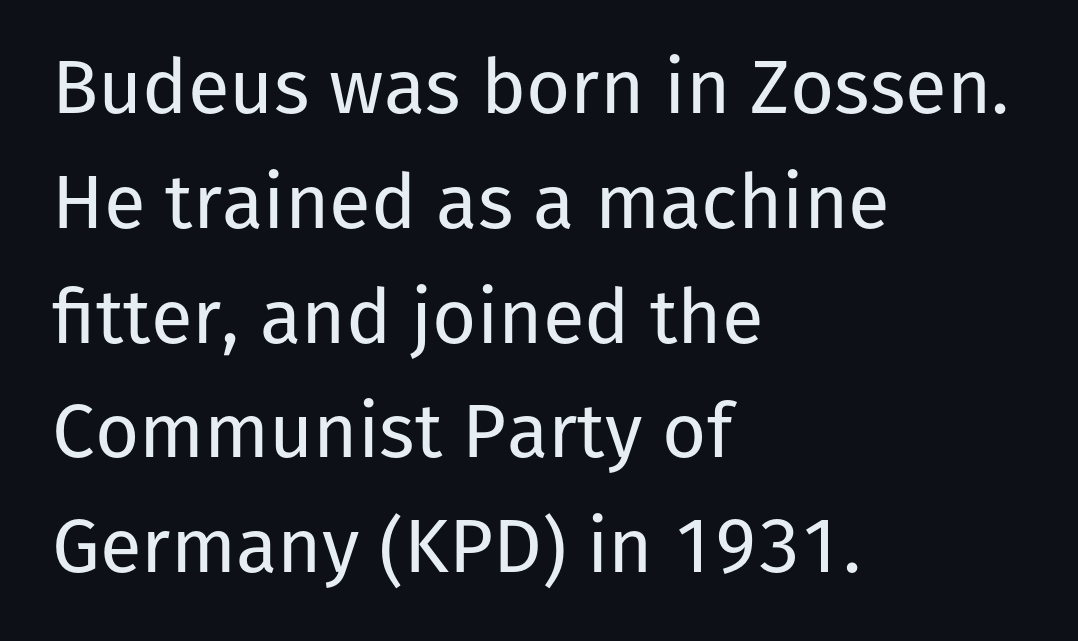
Character widths vary here, with narrow letters taking less room than wide ones. Font category for this specimen: sans-serif. Caption: standard tracking, unaltered. Is there much room between lines? A standard amount, neither cramped nor airy. This rendering uses left alignment, leaving the right contour irregular.
